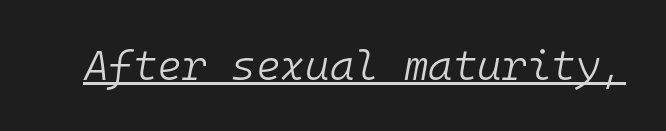
The font sits on the lighter half of the weight spectrum, regular included. Glyph-to-glyph distance matches everyday printed text. Spacing verdict: monospaced, one width for all characters. A rule runs beneath these lines of type. Emphasis-style slanted type is in use.
